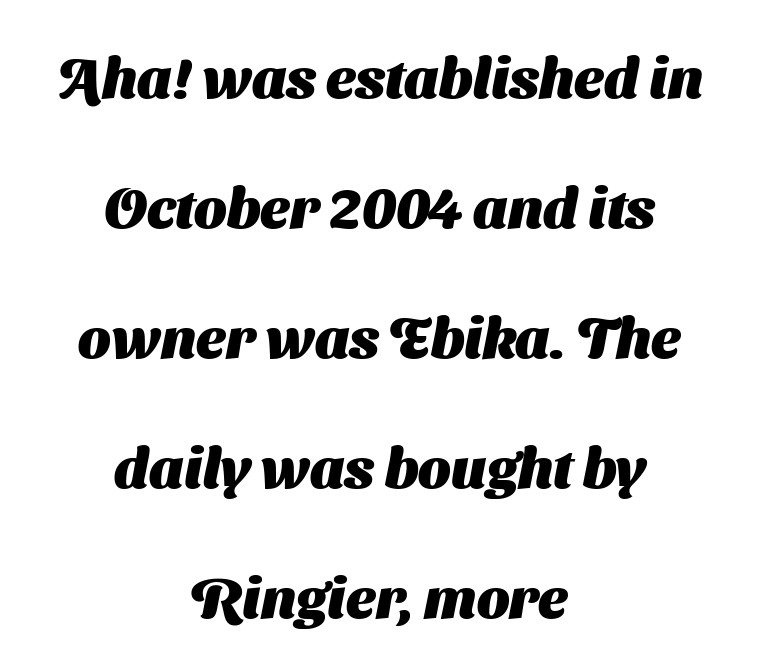
{"serif": "no", "bold": "yes", "weight": "heavy", "width": "normal", "stroke_contrast": "medium", "x_height": "medium", "monospaced": "no", "underline": "no", "align": "center", "line_spacing": "loose", "line_spacing_ratio": 2.28, "letter_spacing": "normal", "letter_spacing_em": 0.0, "glyph_px": 57}
